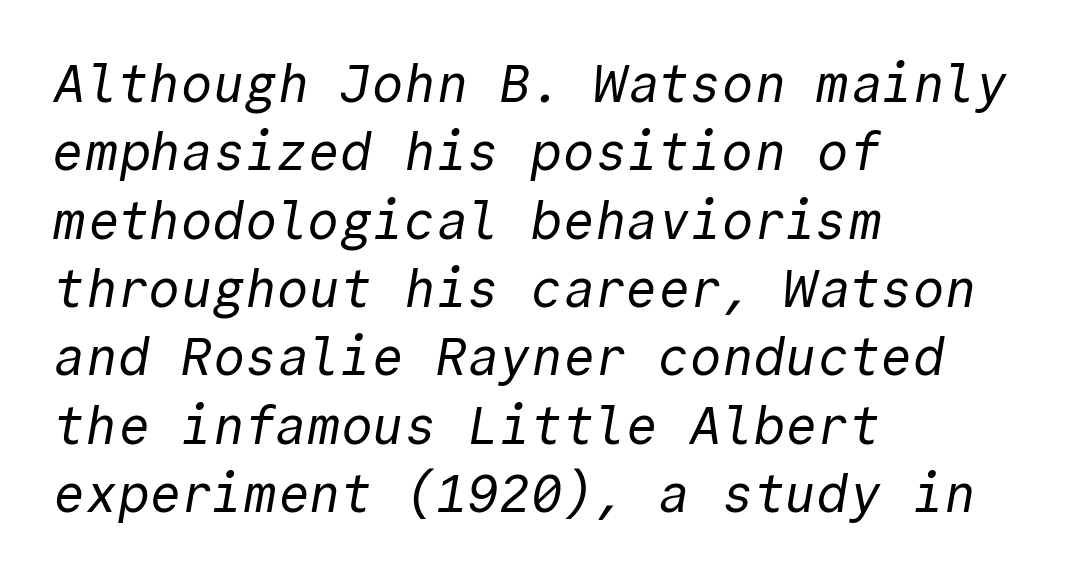
{"serif": "no", "bold": "no", "weight": "regular", "width": "normal", "x_height": "medium", "monospaced": "yes", "underline": "no", "align": "left", "line_spacing": "normal", "line_spacing_ratio": 1.29, "letter_spacing": "normal", "letter_spacing_em": 0.0, "glyph_px": 53}
